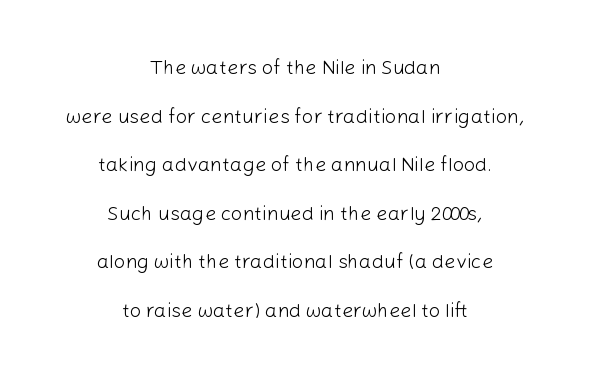
Q: Is the text bold? A: No.
Q: Is the text italic (slanted)? A: No, it is upright.
Q: Is the text underlined? A: No.
Q: How is the paragraph aligned? A: Centered.
Q: Is the spacing between letters normal or unusually wide? A: Normal.
Q: Is the spacing between lines tight, normal or loose? A: Loose.
